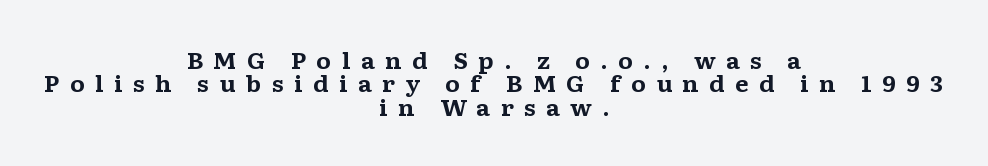
Q: Is the text bold? A: Yes.
Q: Is the text italic (slanted)? A: No, it is upright.
Q: Is the text underlined? A: No.
Q: How is the paragraph aligned? A: Centered.
Q: Is the spacing between letters normal or unusually wide? A: Unusually wide.
Q: Is the spacing between lines tight, normal or loose? A: Tight.
